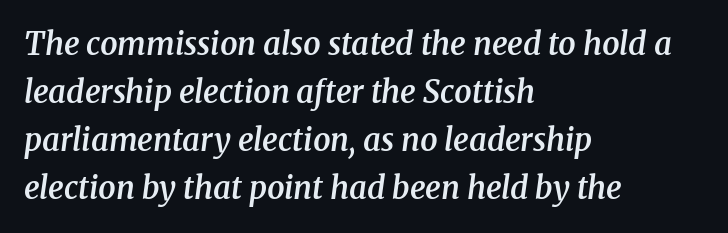
{"serif": "yes", "italic": "yes", "lean": "right", "slant_degrees": 8, "bold": "semi", "weight": "semibold", "width": "normal", "stroke_contrast": "medium", "x_height": "medium", "monospaced": "no", "underline": "no", "align": "left", "line_spacing": "normal", "line_spacing_ratio": 1.55, "letter_spacing": "normal", "letter_spacing_em": 0.0, "glyph_px": 31}
